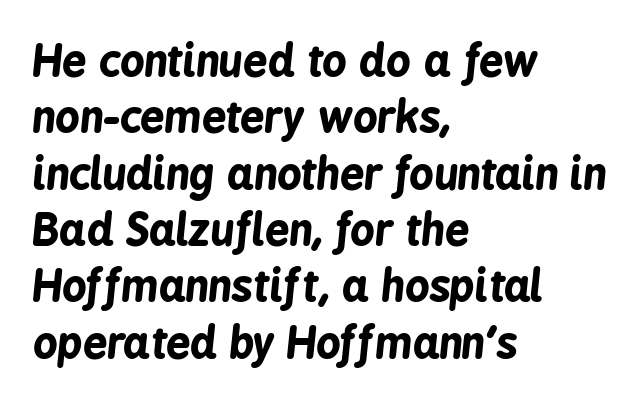
Bare-footed words on every line. Reading down the column, the eye jumps a familiar distance to each next line. This sample has the flowing, uneven cadence of proportional lettering. Inter-character spacing is left at the font's built-in metrics. The font's italic variant was chosen for this text.
